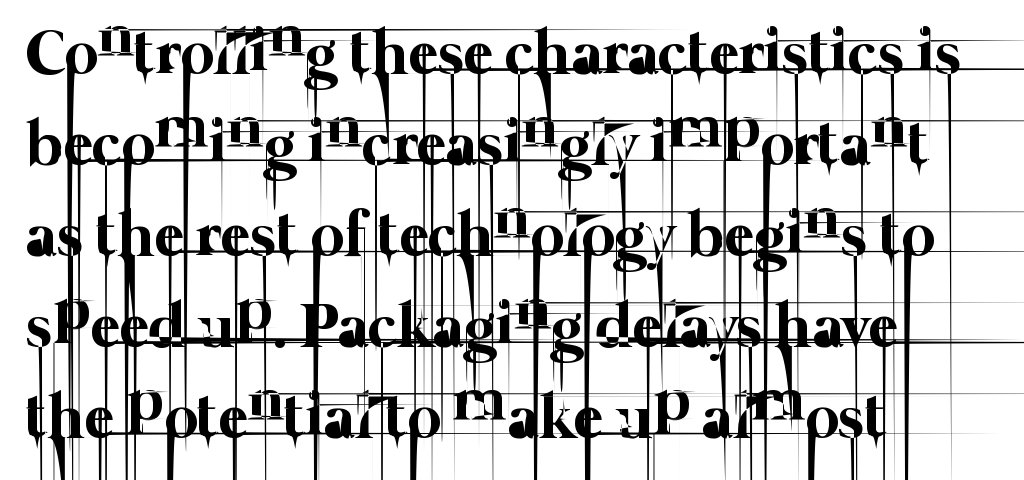
{"bold": "no", "weight": "thin", "width": "normal", "stroke_contrast": "low", "x_height": "medium", "monospaced": "no", "underline": "no", "align": "left", "line_spacing": "normal", "line_spacing_ratio": 1.42, "letter_spacing": "normal", "letter_spacing_em": 0.0, "glyph_px": 64}
